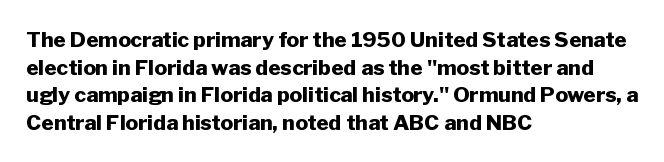
Q: Is the text bold? A: Yes.
Q: Is the text italic (slanted)? A: No, it is upright.
Q: Is the text underlined? A: No.
Q: How is the paragraph aligned? A: Left-aligned.
Q: Is the spacing between letters normal or unusually wide? A: Normal.
Q: Is the spacing between lines tight, normal or loose? A: Normal.
